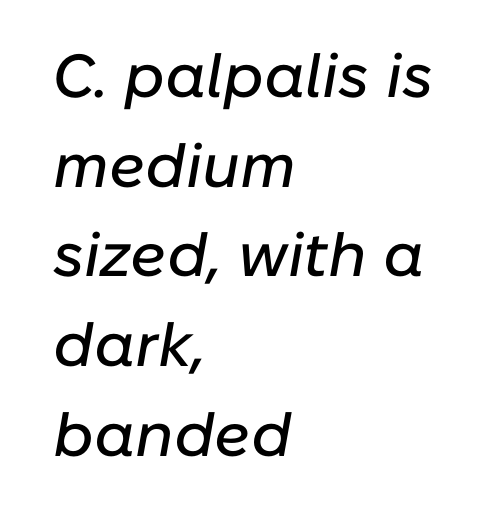
Q: Is the text italic (slanted)? A: Yes, it leans right by about 10 degrees.
Q: Is the text underlined? A: No.
Q: How is the paragraph aligned? A: Left-aligned.
Q: Is the spacing between letters normal or unusually wide? A: Normal.
Q: Is the spacing between lines tight, normal or loose? A: Normal.
Q: Width (condensed, normal, or wide)? A: Normal.
Q: Stroke contrast? A: Low.
Q: x-height? A: Medium.
Q: Monospaced? A: No.
